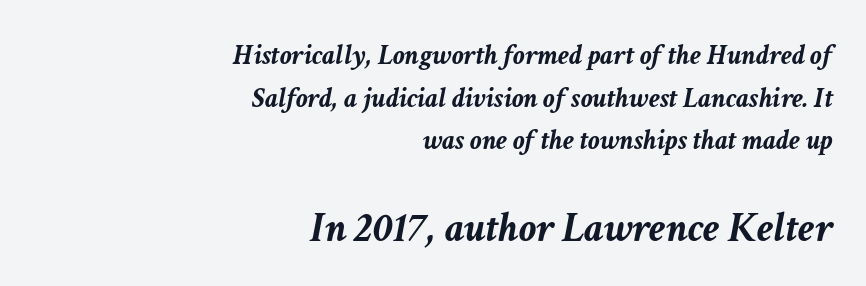
Q: Is the text bold? A: Yes.
Q: Is the text italic (slanted)? A: Yes, it leans right by about 11 degrees.
Q: Is the text underlined? A: No.
Q: How is the paragraph aligned? A: Right-aligned.
Q: Is the spacing between letters normal or unusually wide? A: Normal.
Q: Is the spacing between lines tight, normal or loose? A: Normal.
Q: Which block of text is set in a larger size, the first (top) or the second (bottom)? A: The second (bottom) one.
Q: Width (condensed, normal, or wide)? A: Normal.
Q: Stroke contrast? A: Low.
Q: x-height? A: Medium.
Q: Monospaced? A: No.
